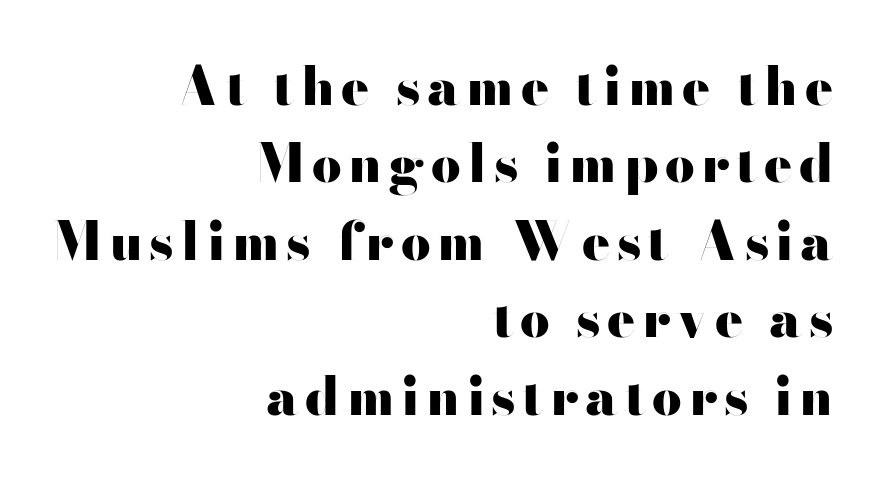
{"serif": "no", "italic": "no", "bold": "yes", "weight": "heavy", "width": "wide", "stroke_contrast": "high", "x_height": "small", "monospaced": "no", "underline": "no", "align": "right", "line_spacing": "normal", "line_spacing_ratio": 1.49, "glyph_px": 52}
